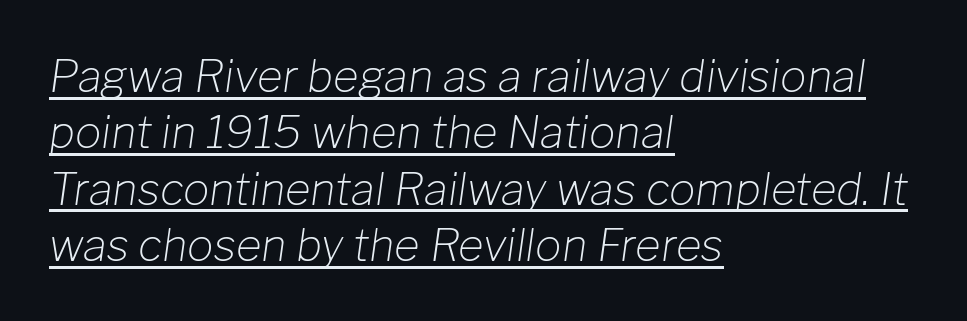
The font sits on the lighter half of the weight spectrum, regular included. Descenders here cross a horizontal rule under the line. The ragged edge is on the right, which tells us the setting is flush left. Is this a fixed-width face? No — the glyphs have proportional, varying widths. In terms of letterspacing, this is plain default setting. If you drew a line through each stem, it would be angled.
